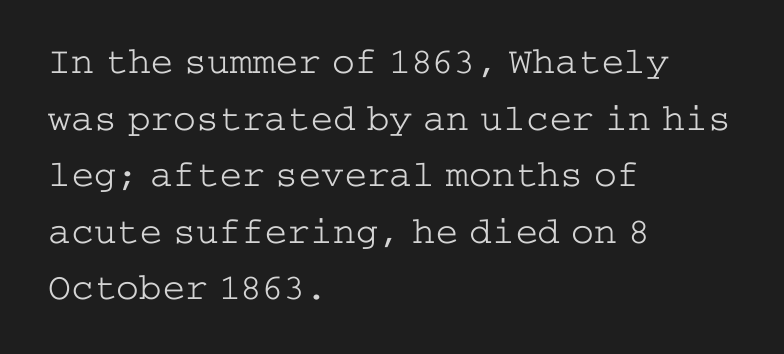
{"serif": "yes", "italic": "no", "bold": "no", "weight": "light", "width": "wide", "stroke_contrast": "low", "x_height": "medium", "underline": "no", "align": "left", "line_spacing": "normal", "line_spacing_ratio": 1.49, "letter_spacing": "normal", "letter_spacing_em": 0.0, "glyph_px": 38}
